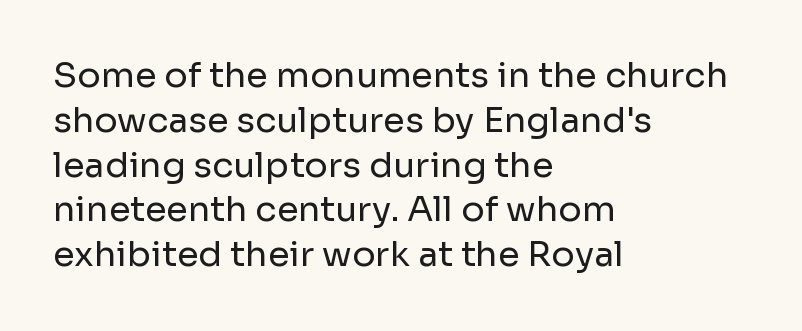
Q: Is the text bold? A: No.
Q: Is the text italic (slanted)? A: No, it is upright.
Q: Is the typeface a serif or a sans-serif typeface? A: Sans-serif.
Q: Is the text underlined? A: No.
Q: How is the paragraph aligned? A: Left-aligned.
Q: Is the spacing between letters normal or unusually wide? A: Normal.
Q: Is the spacing between lines tight, normal or loose? A: Normal.
Q: Width (condensed, normal, or wide)? A: Normal.
Q: Stroke contrast? A: Low.
Q: x-height? A: Medium.
Q: Monospaced? A: No.
